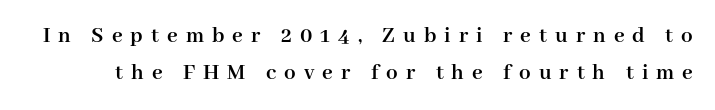
The image shows 23 px bold type, upright; set normal line spacing (1.62x), unusually wide letter spacing (+0.35 em), not underlined.
